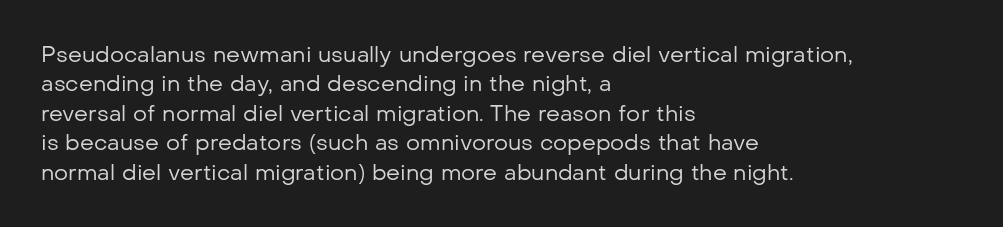
The image shows 22 px text type, upright; set left-aligned, normal line spacing (1.34x), normal letter spacing, not underlined.
